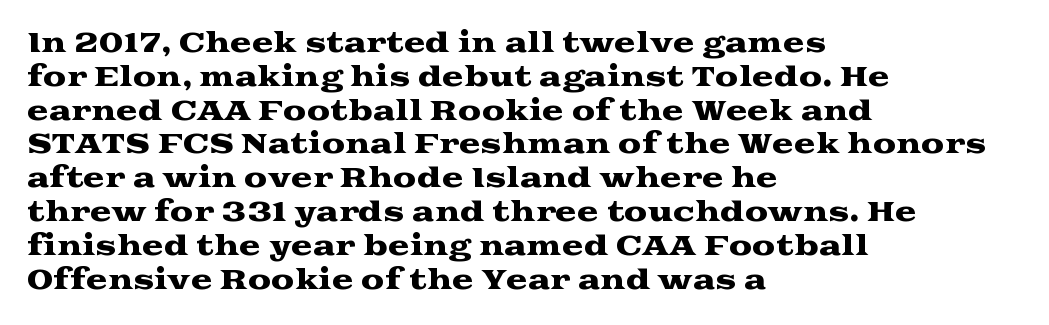
The ragged edge is on the right, which tells us the setting is flush left. How would I describe the line gaps? Plain and ordinary. This is the regular roman posture of the typeface. Only glyphs here, with clear space below each row.
